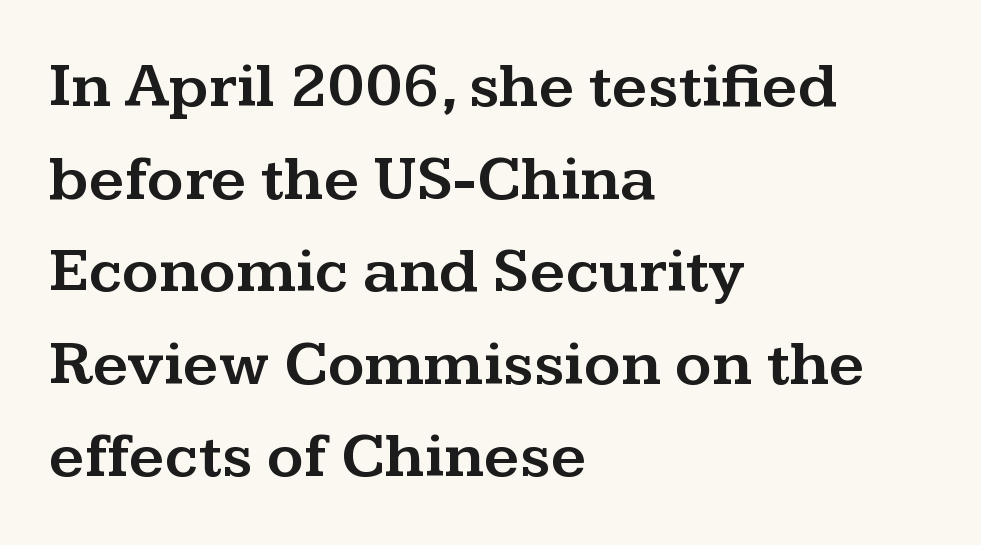
{"serif": "yes", "italic": "no", "width": "wide", "stroke_contrast": "medium", "x_height": "medium", "monospaced": "no", "underline": "no", "align": "left", "line_spacing": "normal", "line_spacing_ratio": 1.47, "letter_spacing": "normal", "letter_spacing_em": 0.0, "glyph_px": 63}
